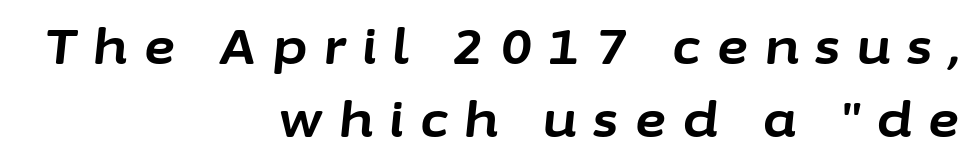
Q: Is the text bold? A: Yes.
Q: Is the text italic (slanted)? A: Yes, it leans right by about 6 degrees.
Q: Is the text underlined? A: No.
Q: How is the paragraph aligned? A: Right-aligned.
Q: Is the spacing between letters normal or unusually wide? A: Unusually wide.
Q: Is the spacing between lines tight, normal or loose? A: Normal.
Q: Width (condensed, normal, or wide)? A: Normal.
Q: Stroke contrast? A: Low.
Q: x-height? A: Medium.
Q: Monospaced? A: No.
